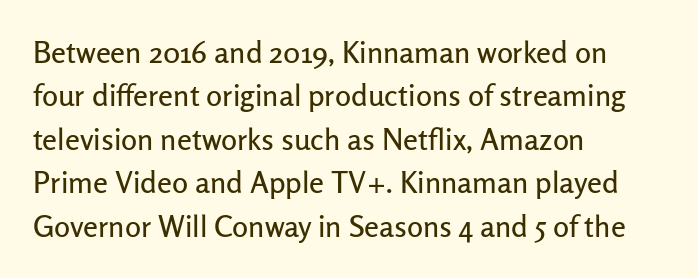
Looks like regular typesetting: each glyph gets only the width it needs. Clear beneath every line of the passage. This sample uses a sans-serif face. The leading is moderate, giving the passage an even texture. Tracking value appears to be zero — textbook default spacing.
